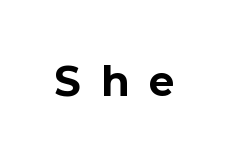
The image shows 45 px bold sans-serif type, upright; set unusually wide letter spacing (+0.44 em), not underlined; a medium x-height.
